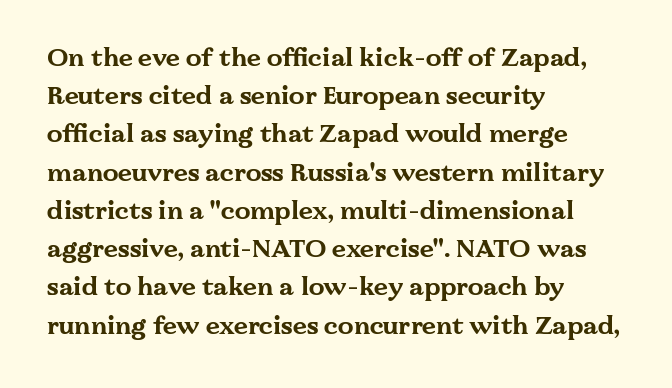
The image shows 25 px bold type, upright; set left-aligned, normal line spacing (1.53x), normal letter spacing, not underlined.
